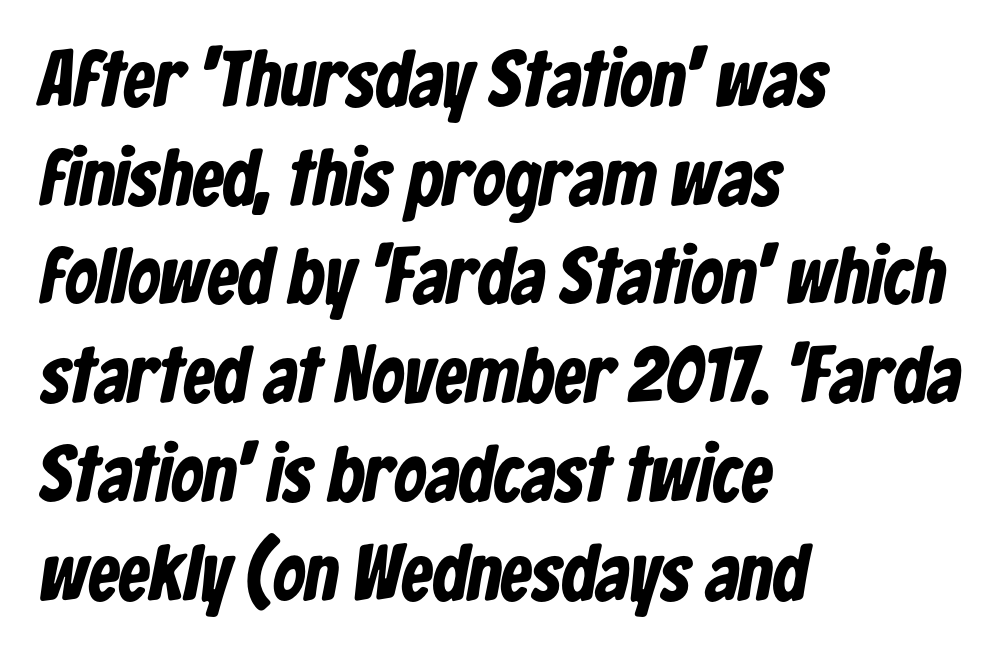
The image shows 79 px bold, condensed sans-serif type; set left-aligned, normal line spacing (1.25x), normal letter spacing, not underlined; low stroke contrast and a medium x-height.
